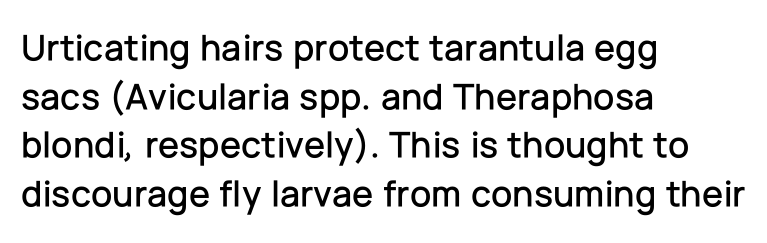
The image shows 38 px sans-serif type, upright; set left-aligned, normal line spacing (1.28x), normal letter spacing, not underlined; low stroke contrast and a medium x-height.
